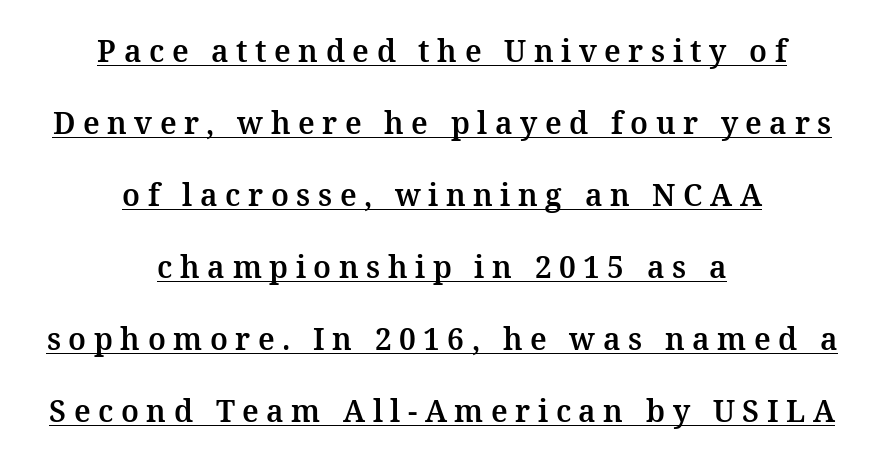
Q: Is the text italic (slanted)? A: No, it is upright.
Q: Is the typeface a serif or a sans-serif typeface? A: Serif.
Q: Is the text underlined? A: Yes.
Q: How is the paragraph aligned? A: Centered.
Q: Is the spacing between letters normal or unusually wide? A: Unusually wide.
Q: Is the spacing between lines tight, normal or loose? A: Loose.
Q: Width (condensed, normal, or wide)? A: Normal.
Q: Stroke contrast? A: Medium.
Q: x-height? A: Medium.
Q: Monospaced? A: No.
